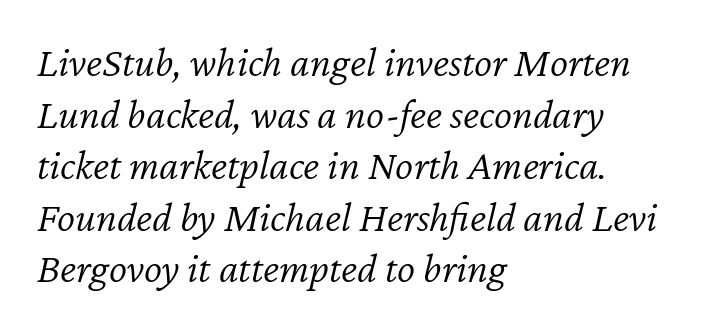
The image shows 43 px light type, italic (leaning right); set left-aligned, line spacing 1.2x, normal letter spacing, not underlined; low stroke contrast and a medium x-height.
